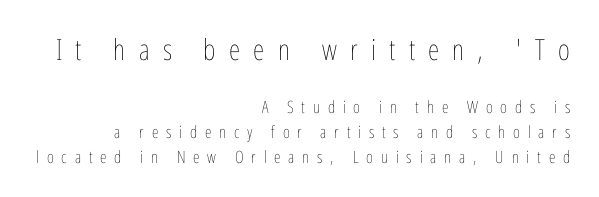
Beneath every word, the page is bare. Which margin do the lines hug? The right one — the left edge is uneven. A student would notice the top passage is typeset larger than what follows. No letter is thick-stroked: the sample isn't bold. Spacing between characters has been opened up far beyond the box default.
